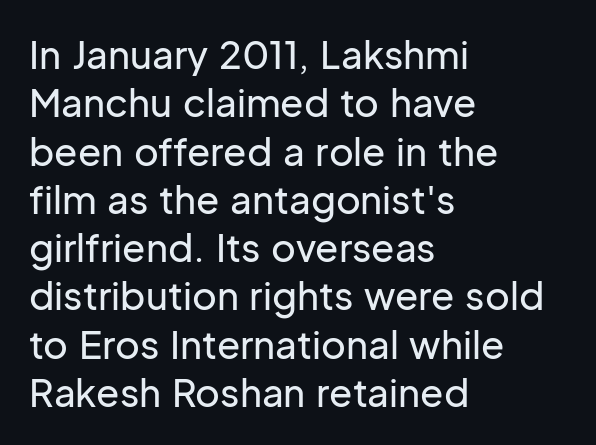
The image shows 38 px sans-serif type, upright; set left-aligned, normal line spacing (1.27x), normal letter spacing, not underlined; low stroke contrast and a medium x-height.
